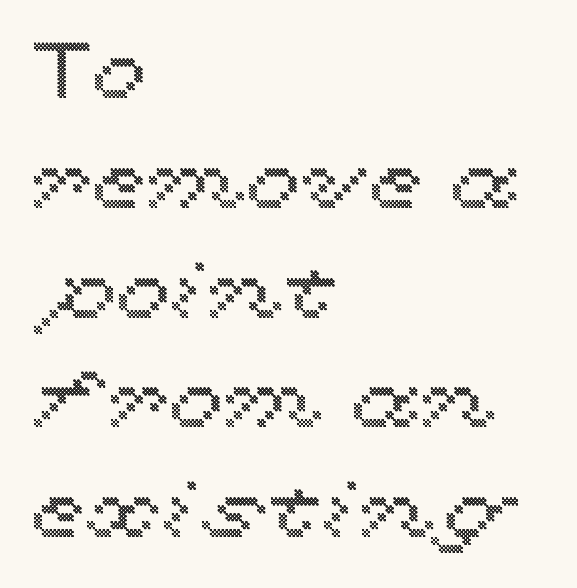
Q: Is the text italic (slanted)? A: Yes.
Q: Is the text underlined? A: No.
Q: How is the paragraph aligned? A: Left-aligned.
Q: Is the spacing between letters normal or unusually wide? A: Normal.
Q: Is the spacing between lines tight, normal or loose? A: Normal.
Q: Width (condensed, normal, or wide)? A: Wide.
Q: x-height? A: Medium.
Q: Monospaced? A: No.
